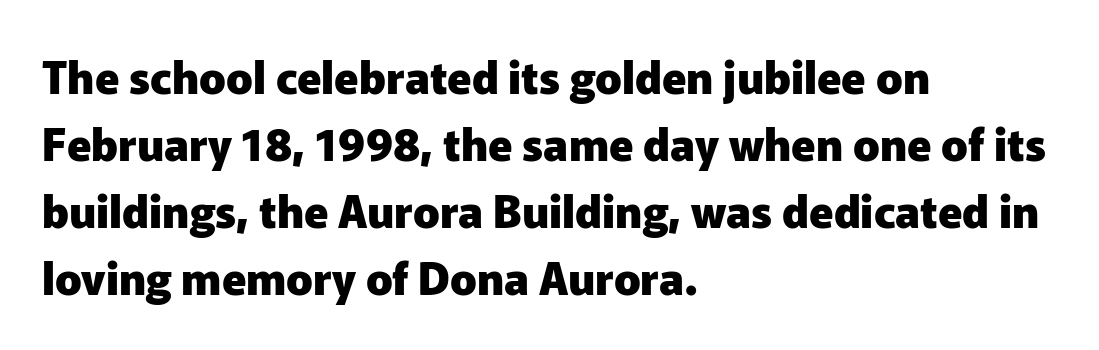
The image shows 44 px heavy sans-serif type, upright; set left-aligned, normal line spacing (1.52x), normal letter spacing, not underlined; low stroke contrast and a medium x-height.
